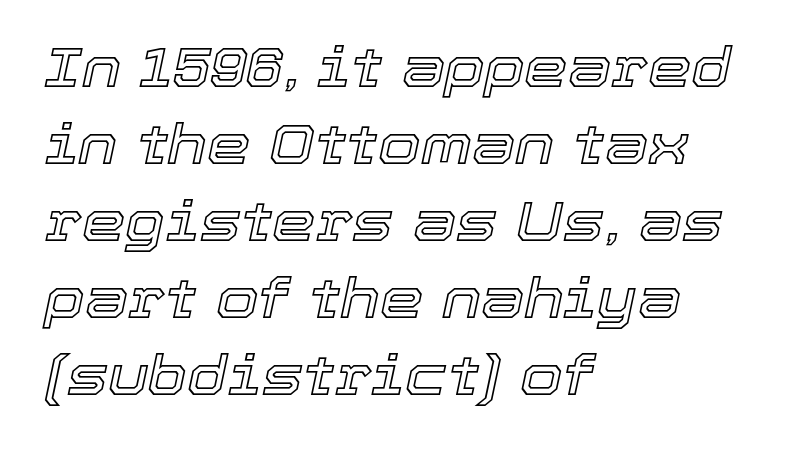
The image shows 55 px text type, italic (leaning right); set left-aligned, normal line spacing (1.4x), normal letter spacing, not underlined; a medium x-height.
